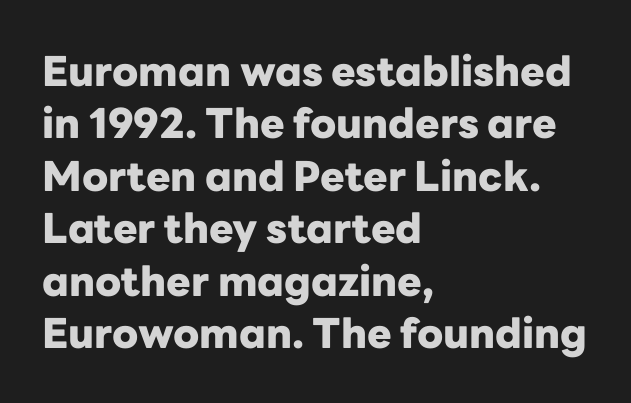
{"serif": "no", "italic": "no", "bold": "yes", "weight": "heavy", "width": "normal", "stroke_contrast": "low", "x_height": "medium", "monospaced": "no", "underline": "no", "align": "left", "line_spacing": "normal", "line_spacing_ratio": 1.28, "letter_spacing": "normal", "letter_spacing_em": 0.0, "glyph_px": 41}
